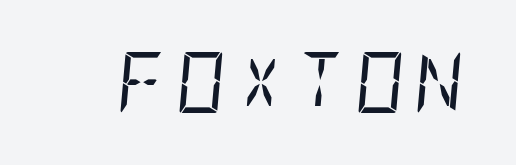
This reads as an unemphasized weight, regular at the heaviest. These lines were composed using italics. Unmarked baselines from the first word to the last.
